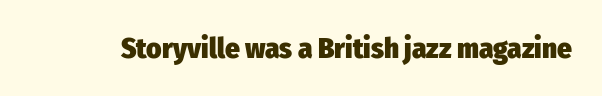
The image shows 29 px heavy, condensed sans-serif type, upright; set normal letter spacing, not underlined; low stroke contrast and a medium x-height.
